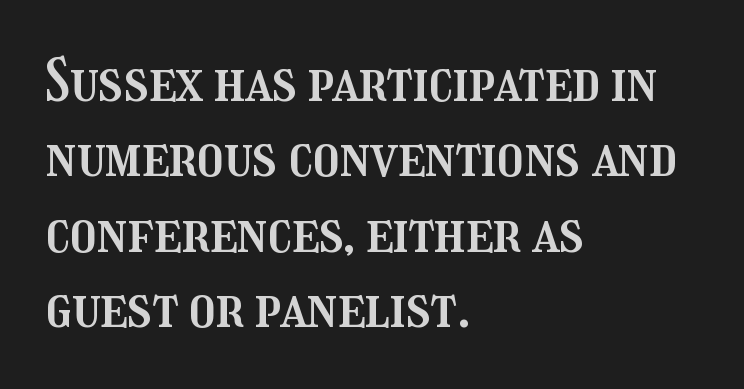
{"italic": "no", "width": "condensed", "stroke_contrast": "medium", "x_height": "medium", "monospaced": "no", "underline": "no", "align": "left", "line_spacing": "normal", "line_spacing_ratio": 1.3, "letter_spacing": "normal", "letter_spacing_em": 0.0, "glyph_px": 58}
